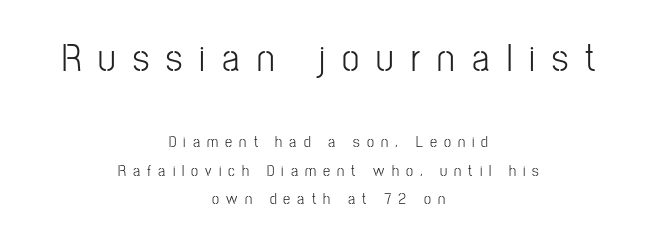
{"serif": "no", "italic": "no", "bold": "no", "weight": "light", "width": "condensed", "stroke_contrast": "low", "x_height": "medium", "monospaced": "no", "underline": "no", "align": "center", "line_spacing_ratio": 1.77, "letter_spacing": "wide", "letter_spacing_em": 0.44, "larger_block": "first", "size_ratio": 2.44, "glyph_px": 39}
